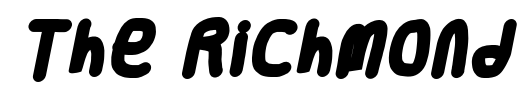
{"serif": "no", "bold": "yes", "weight": "heavy", "width": "condensed", "stroke_contrast": "low", "x_height": "large", "monospaced": "no", "underline": "no", "letter_spacing": "normal", "letter_spacing_em": 0.0, "glyph_px": 58}
